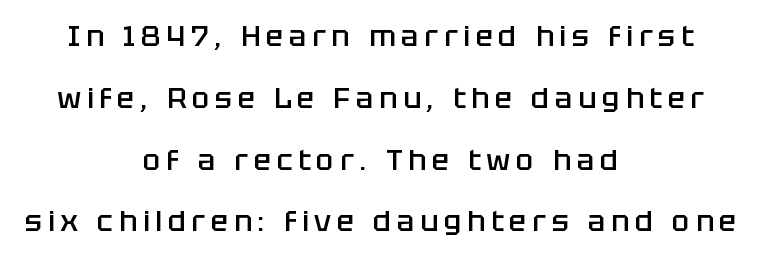
The image shows 29 px semibold sans-serif type, upright; set centered, loose line spacing (2.13x), unusually wide letter spacing (+0.2 em), not underlined; low stroke contrast and a large x-height.
